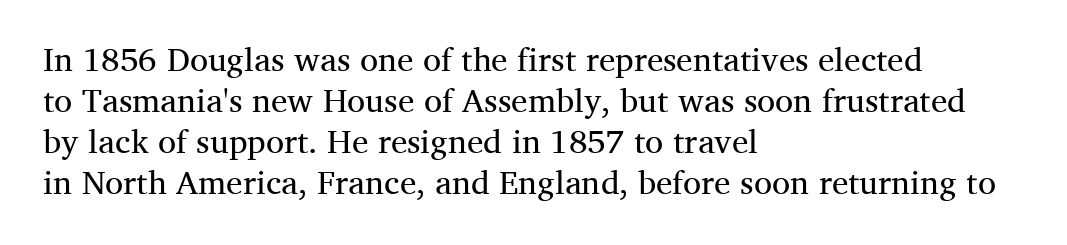
Stroke terminals: seriffed. Standard letterfit; no display-style spreading of the glyphs. You could not count columns in this text — the font is proportionally spaced. Posture: upright roman.
